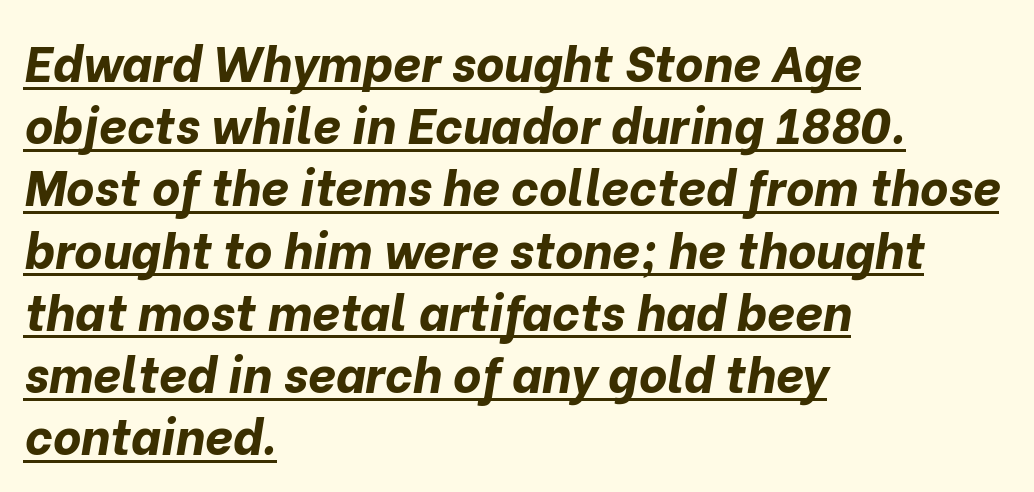
Q: Is the text bold? A: Yes.
Q: Is the text italic (slanted)? A: Yes, it leans right by about 10 degrees.
Q: Is the text underlined? A: Yes.
Q: How is the paragraph aligned? A: Left-aligned.
Q: Is the spacing between letters normal or unusually wide? A: Normal.
Q: Is the spacing between lines tight, normal or loose? A: Normal.
Q: Width (condensed, normal, or wide)? A: Normal.
Q: Stroke contrast? A: Low.
Q: x-height? A: Medium.
Q: Monospaced? A: No.
